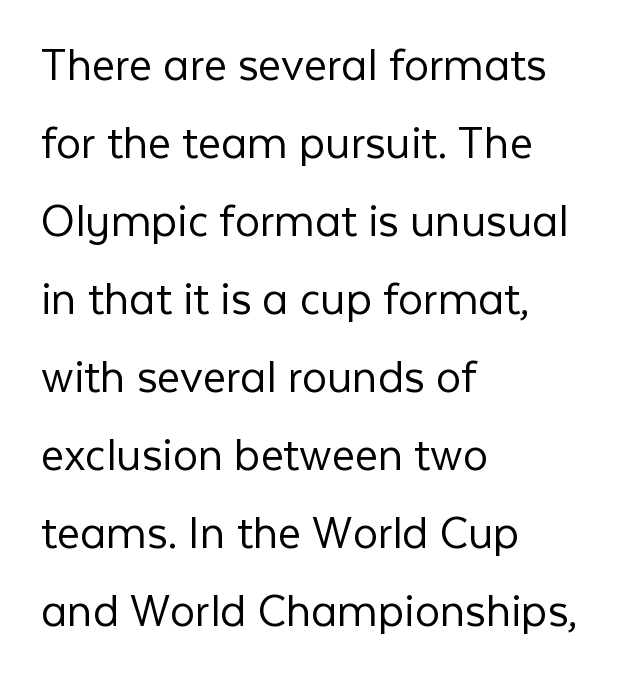
The image shows 50 px light sans-serif type, upright; set left-aligned, normal line spacing (1.56x), normal letter spacing, not underlined; low stroke contrast and a medium x-height.
